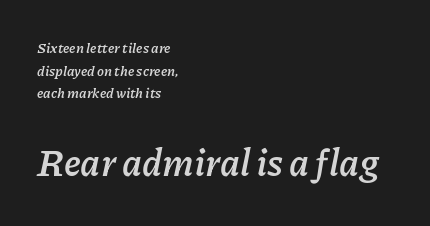
The image shows 37 px semibold type, italic (leaning right); set left-aligned, normal line spacing (1.61x), normal letter spacing, not underlined; the second (bottom) block is 2.64x larger; low stroke contrast and a medium x-height.
